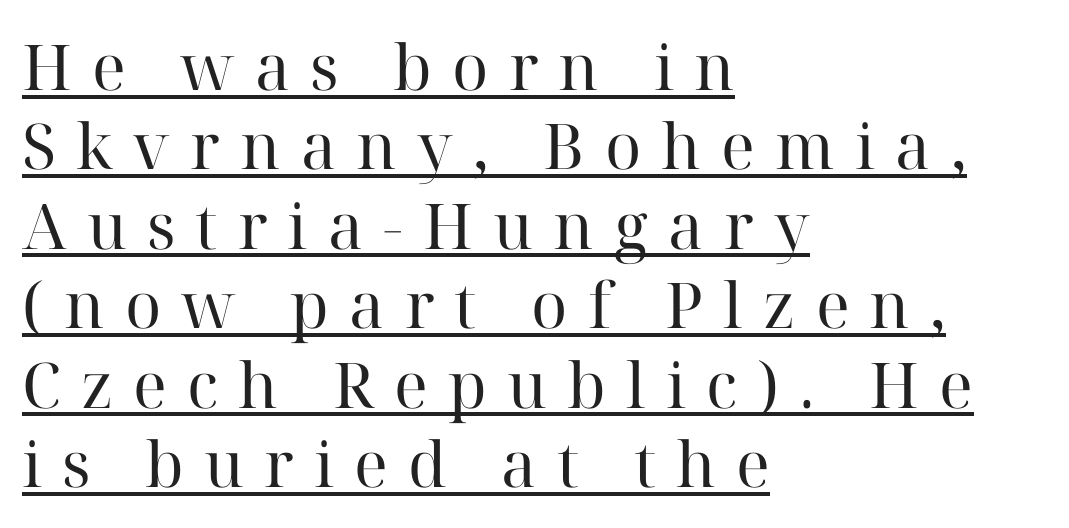
{"serif": "yes", "italic": "no", "bold": "no", "weight": "regular", "width": "normal", "stroke_contrast": "high", "x_height": "medium", "monospaced": "no", "underline": "yes", "align": "left", "line_spacing": "normal", "line_spacing_ratio": 1.26, "letter_spacing": "wide", "letter_spacing_em": 0.32, "glyph_px": 63}
